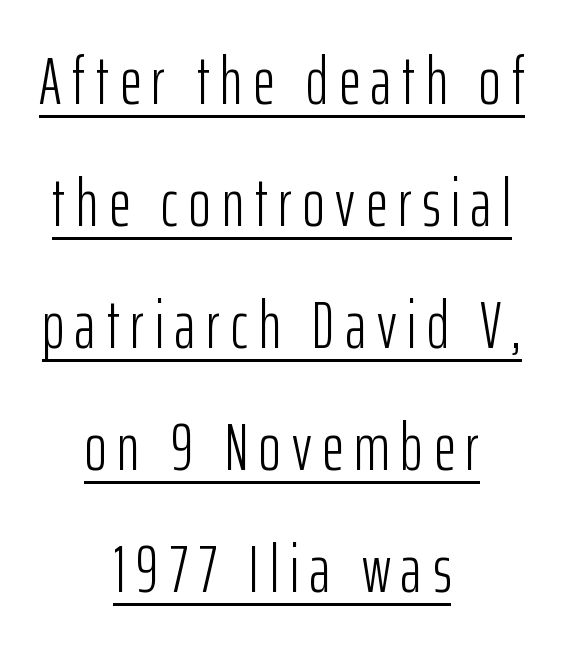
{"serif": "no", "italic": "no", "bold": "no", "weight": "light", "width": "condensed", "stroke_contrast": "low", "x_height": "medium", "monospaced": "no", "underline": "yes", "align": "center", "line_spacing_ratio": 1.82, "glyph_px": 67}
